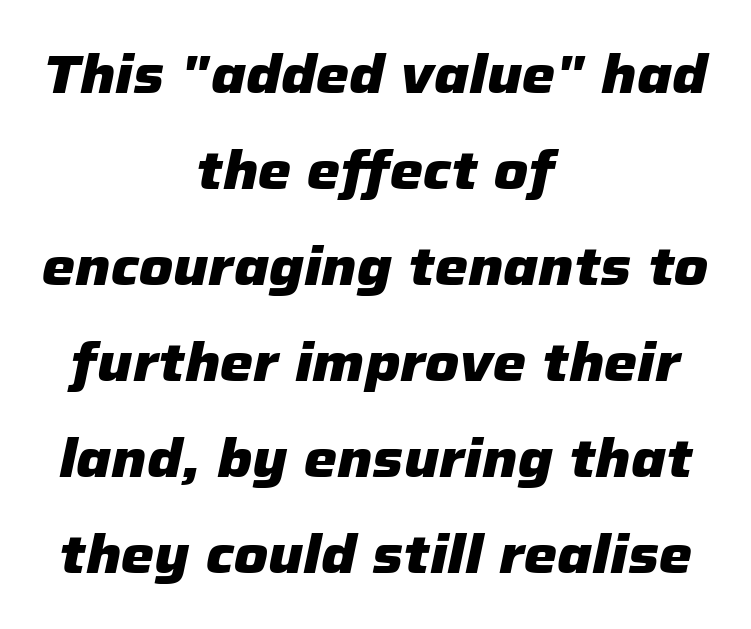
The image shows 53 px heavy type, italic (leaning right); set centered, line spacing 1.81x, normal letter spacing, not underlined; low stroke contrast and a medium x-height.
